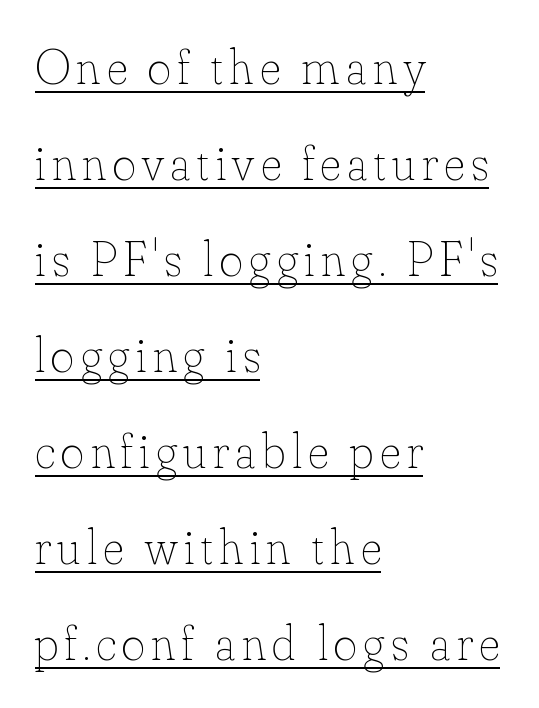
The rendering uses a large line-height, opening up the rows. Is the type heavy? It reads as light-to-regular instead. If you drew a ruler down the left edge, every line would touch it. No italicization has been applied; the sample stays upright. Underlined type.
